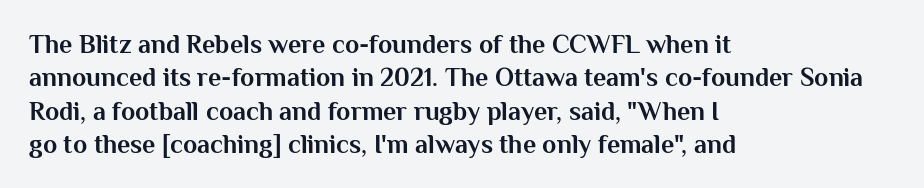
{"italic": "no", "bold": "yes", "underline": "no", "align": "left", "line_spacing": "normal", "line_spacing_ratio": 1.28, "letter_spacing": "normal", "letter_spacing_em": 0.0, "glyph_px": 26}
